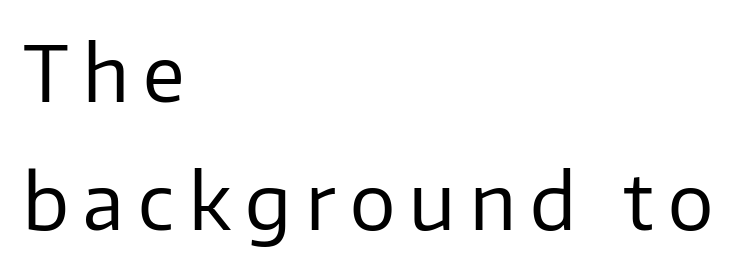
The image shows 76 px regular-weight sans-serif type, upright; set left-aligned, normal line spacing (1.68x), not underlined; low stroke contrast and a medium x-height.
